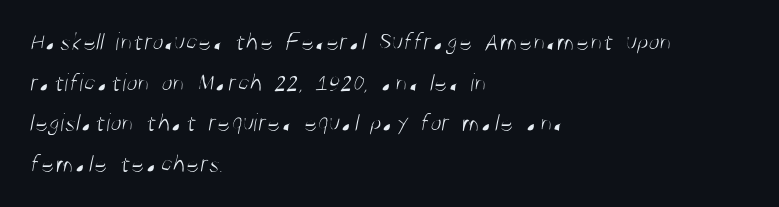
The image shows 26 px text type; set left-aligned, normal line spacing (1.56x), normal letter spacing, not underlined.
